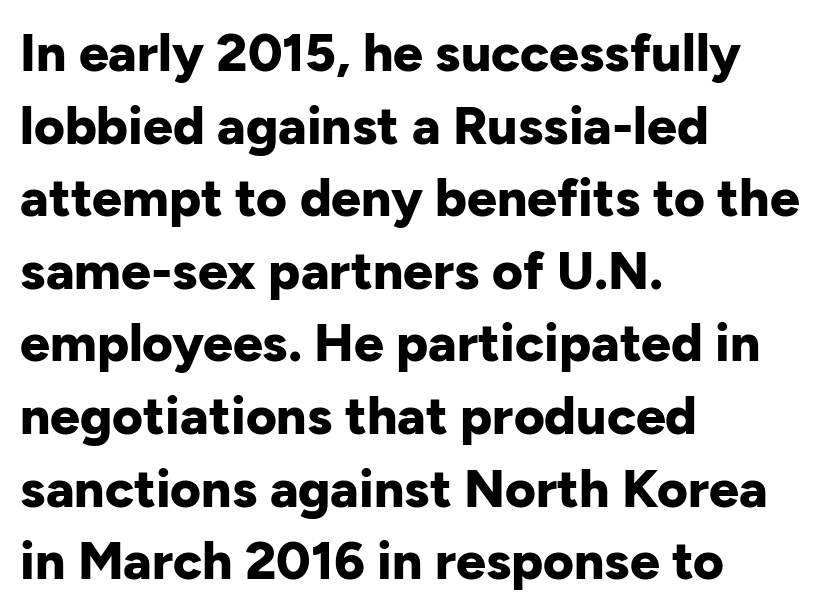
The image shows 53 px bold sans-serif type, upright; set left-aligned, normal line spacing (1.37x), normal letter spacing, not underlined; low stroke contrast and a medium x-height.
